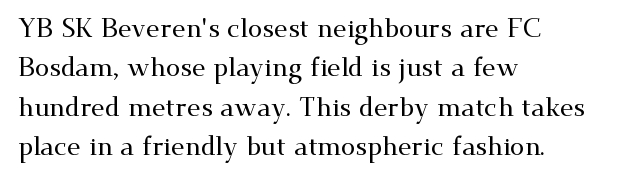
{"italic": "no", "underline": "no", "align": "left", "line_spacing": "normal", "line_spacing_ratio": 1.51, "letter_spacing": "normal", "letter_spacing_em": 0.0, "glyph_px": 26}
